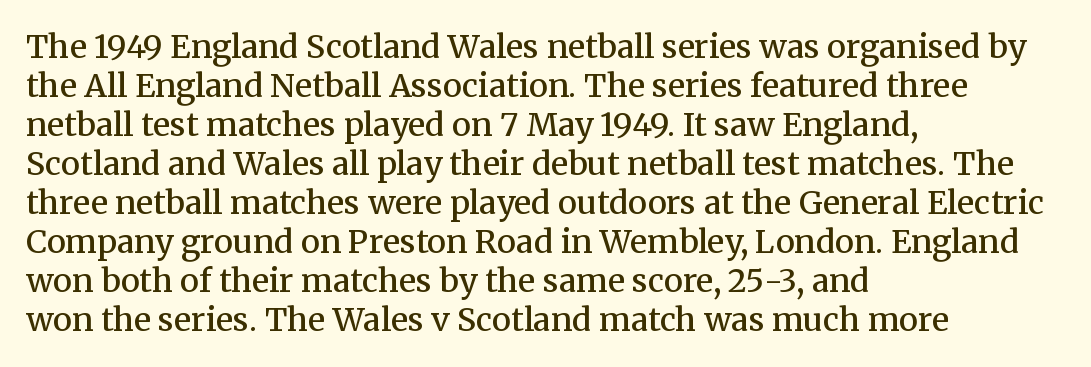
{"serif": "yes", "italic": "no", "bold": "semi", "weight": "semibold", "width": "normal", "stroke_contrast": "medium", "x_height": "medium", "monospaced": "no", "underline": "no", "align": "left", "line_spacing_ratio": 1.22, "letter_spacing": "normal", "letter_spacing_em": 0.0, "glyph_px": 32}
